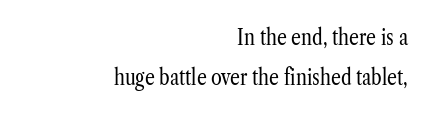
The ragged edge is on the left, which tells us the setting is flush right. Each stroke keeps to a modest, everyday thickness or less. Underlining? Definitely not there. This sample uses an upright cut, with every glyph sitting square on the baseline. How are the letters spaced? Ordinarily, with no added tracking.
